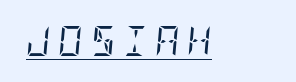
The image shows 30 px regular-weight, condensed serif type, italic (leaning right); set unusually wide letter spacing (+0.26 em), underlined; low stroke contrast and a large x-height.
